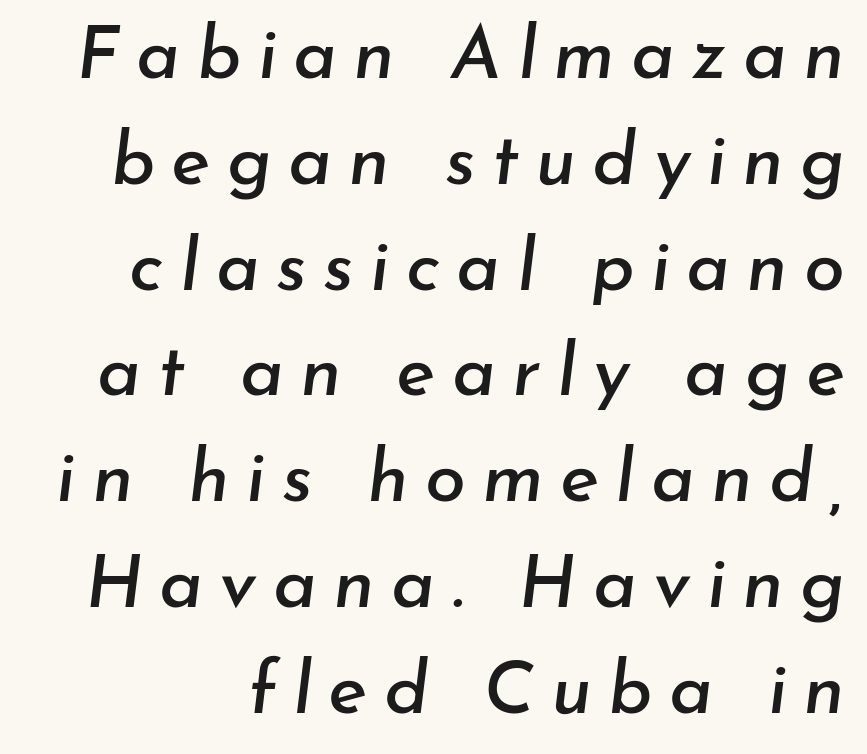
{"italic": "yes", "lean": "right", "slant_degrees": 7, "width": "normal", "stroke_contrast": "low", "x_height": "small", "monospaced": "no", "underline": "no", "line_spacing": "normal", "line_spacing_ratio": 1.43, "letter_spacing": "wide", "letter_spacing_em": 0.22, "glyph_px": 74}
